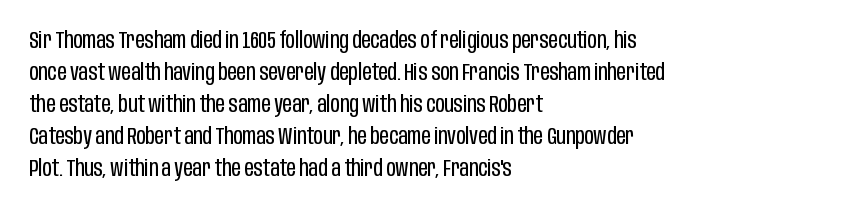
{"italic": "no", "bold": "no", "underline": "no", "align": "left", "line_spacing": "normal", "line_spacing_ratio": 1.39, "letter_spacing": "normal", "letter_spacing_em": 0.0, "glyph_px": 23}
